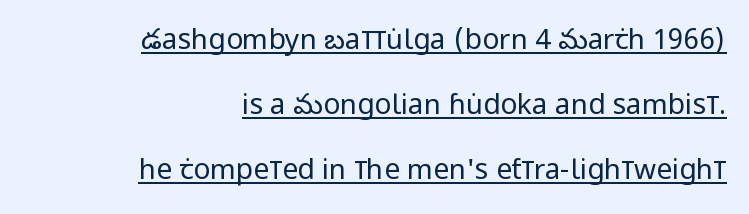
The image shows 28 px regular-weight, condensed sans-serif type, upright; set right-aligned, loose line spacing (2.32x), normal letter spacing, underlined; low stroke contrast and a large x-height.
